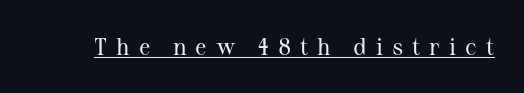
{"italic": "no", "bold": "no", "underline": "yes", "letter_spacing": "wide", "letter_spacing_em": 0.37, "glyph_px": 24}
